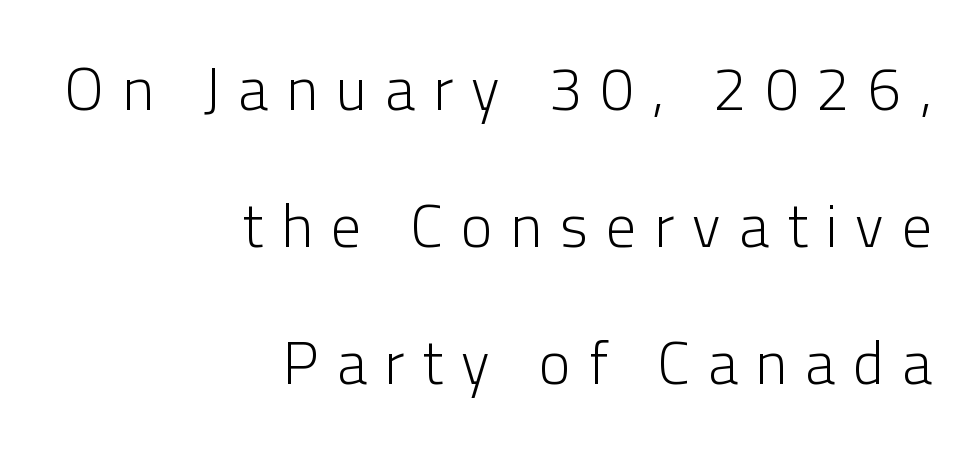
Q: Is the text bold? A: No.
Q: Is the text italic (slanted)? A: No, it is upright.
Q: Is the typeface a serif or a sans-serif typeface? A: Sans-serif.
Q: Is the text underlined? A: No.
Q: How is the paragraph aligned? A: Right-aligned.
Q: Is the spacing between letters normal or unusually wide? A: Unusually wide.
Q: Is the spacing between lines tight, normal or loose? A: Loose.
Q: Width (condensed, normal, or wide)? A: Normal.
Q: Stroke contrast? A: Low.
Q: x-height? A: Medium.
Q: Monospaced? A: No.
